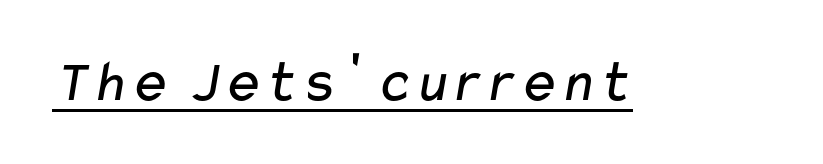
Vertical stems look standard width or narrower in stroke. The rendering keeps characters at their native spacing. Think of a printed novel: that variable character pitch is what you see here. Every word sits above its own underline. Nothing sits at the stroke ends, so this counts as sans-serif.
